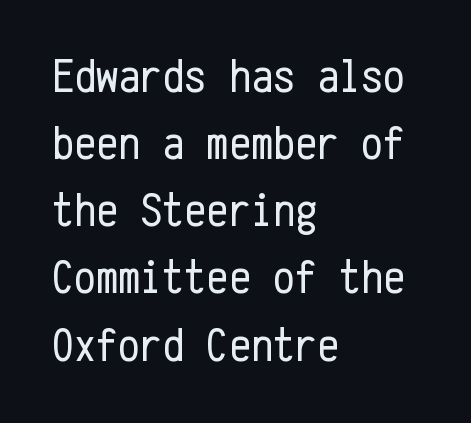
Here the glyphs are tracked normally, forming tight word shapes. These lines are rendered in a fixed-pitch font. This rendering employs a face without finishing strokes, i.e., a sans-serif. Nobody drew a line under any word here.
